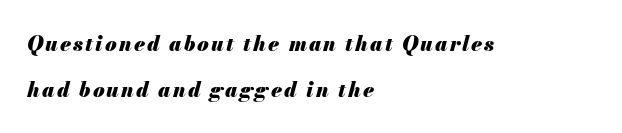
Q: Is the text bold? A: Yes.
Q: Is the text italic (slanted)? A: Yes, it leans right by about 13 degrees.
Q: Is the text underlined? A: No.
Q: How is the paragraph aligned? A: Left-aligned.
Q: Is the spacing between lines tight, normal or loose? A: Loose.
